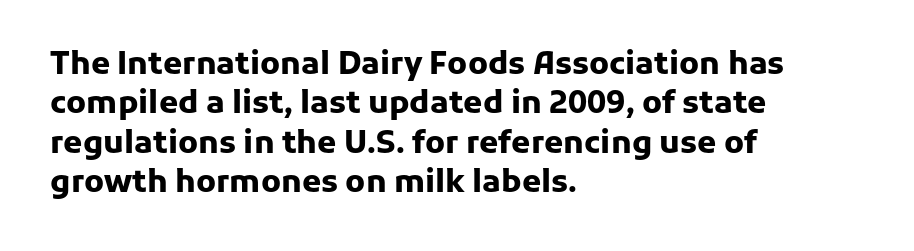
Characters remain perfectly vertical along every line. What stands out about the letter spacing? Nothing — it is the standard amount. Leftover space on each line is placed entirely after the last word. The string is rendered with underlining switched off. Typographically, this falls in the sans-serif category. The rows are spaced the way most documents space them.
